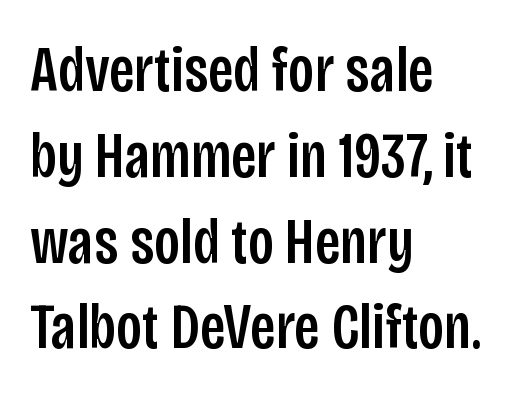
If you drew a ruler down the left edge, every line would touch it. A typesetter would label this face a sans. Clear beneath every line of the passage. The block of text has a typical density, with ordinary space between rows. No italicization has been applied; the sample stays upright.
